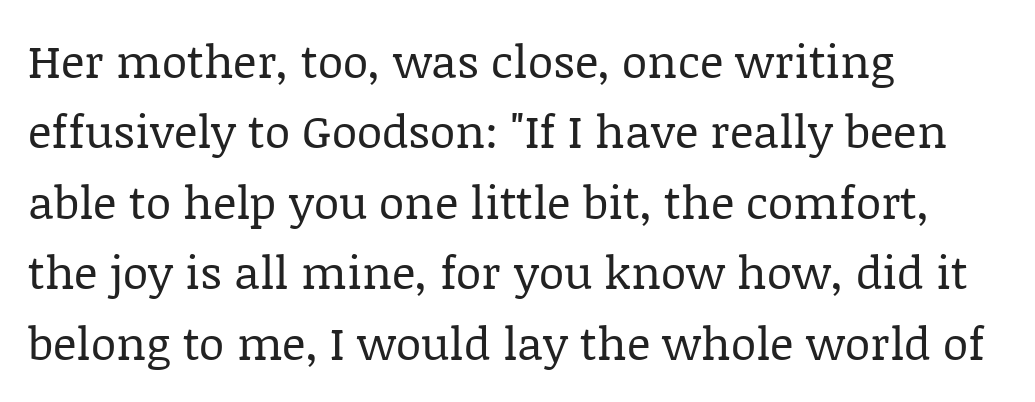
{"serif": "yes", "italic": "no", "bold": "no", "weight": "regular", "width": "normal", "stroke_contrast": "low", "x_height": "large", "monospaced": "no", "underline": "no", "align": "left", "line_spacing": "normal", "line_spacing_ratio": 1.53, "letter_spacing": "normal", "letter_spacing_em": 0.0, "glyph_px": 46}
